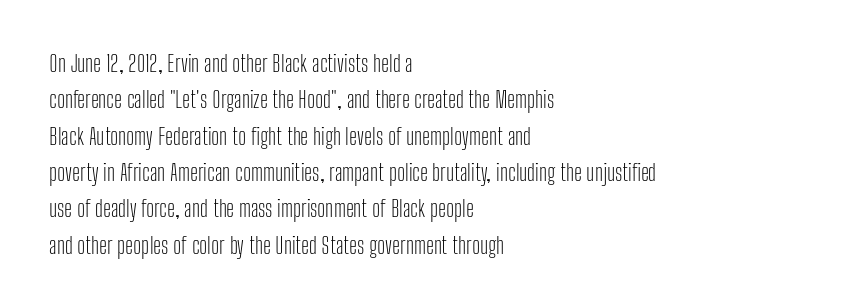
Compared with typical paragraphs, the rows here are spaced about the same. The letterforms sit at book weight or below. Ascenders rise straight up at ninety degrees. The lines are quadded left. Check the space under the baseline: it is left empty. Tracking value appears to be zero — textbook default spacing.
